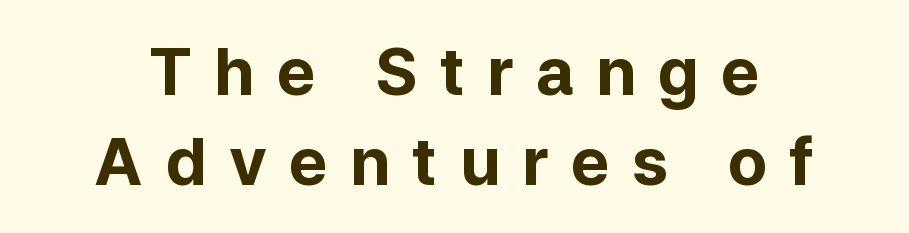
Leading matches the norm, producing a regular column. The face used here is rendered with a markedly widened letterfit. The lettering stays uniformly vertical, giving the passage a roman look. These words are printed bold, with thick strokes throughout. A sans-serif font was chosen for this passage.
